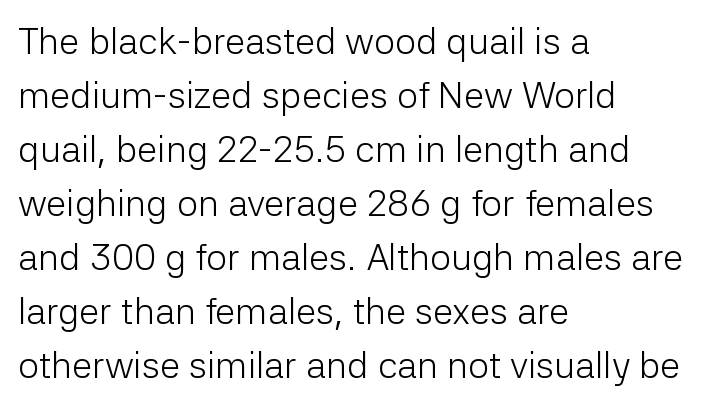
Q: Is the text bold? A: No.
Q: Is the text italic (slanted)? A: No, it is upright.
Q: Is the typeface a serif or a sans-serif typeface? A: Sans-serif.
Q: Is the text underlined? A: No.
Q: How is the paragraph aligned? A: Left-aligned.
Q: Is the spacing between letters normal or unusually wide? A: Normal.
Q: Is the spacing between lines tight, normal or loose? A: Normal.
Q: Width (condensed, normal, or wide)? A: Normal.
Q: Stroke contrast? A: Low.
Q: x-height? A: Medium.
Q: Monospaced? A: No.
